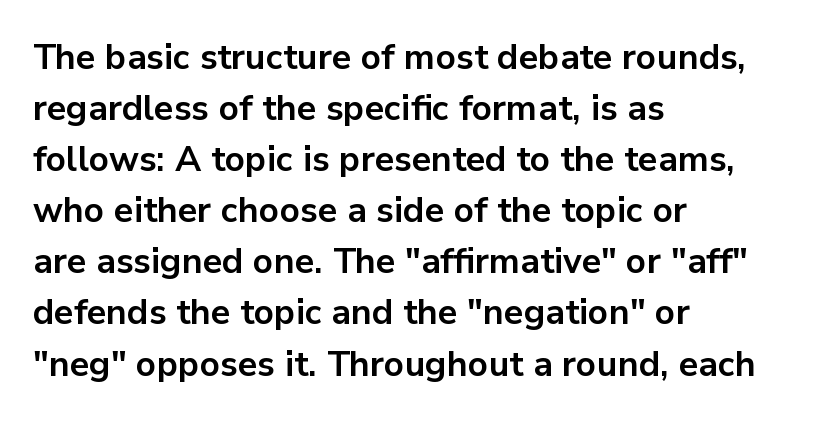
The image shows 35 px bold sans-serif type, upright; set left-aligned, normal line spacing (1.46x), normal letter spacing, not underlined; low stroke contrast and a medium x-height.
